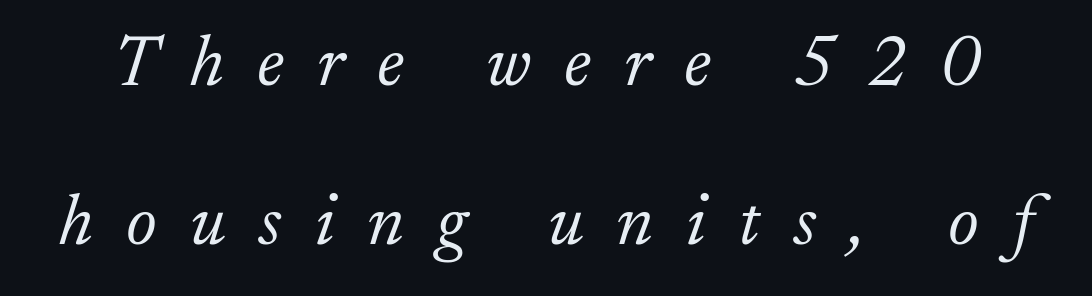
Q: Is the text bold? A: No.
Q: Is the text italic (slanted)? A: Yes, it leans right by about 17 degrees.
Q: Is the typeface a serif or a sans-serif typeface? A: Serif.
Q: Is the text underlined? A: No.
Q: Is the spacing between letters normal or unusually wide? A: Unusually wide.
Q: Is the spacing between lines tight, normal or loose? A: Loose.
Q: Width (condensed, normal, or wide)? A: Normal.
Q: Stroke contrast? A: Low.
Q: x-height? A: Small.
Q: Monospaced? A: No.
